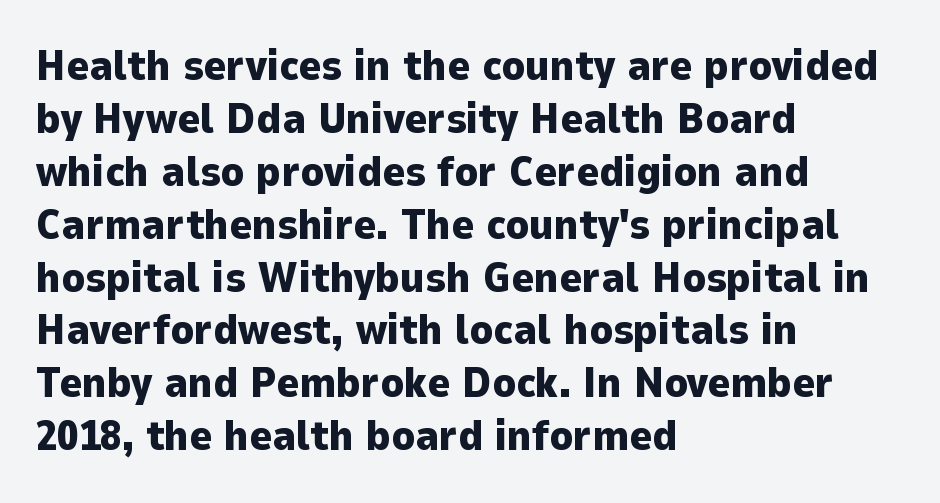
The image shows 43 px heavy sans-serif type, upright; set left-aligned, line spacing 1.23x, normal letter spacing, not underlined; low stroke contrast and a medium x-height.
